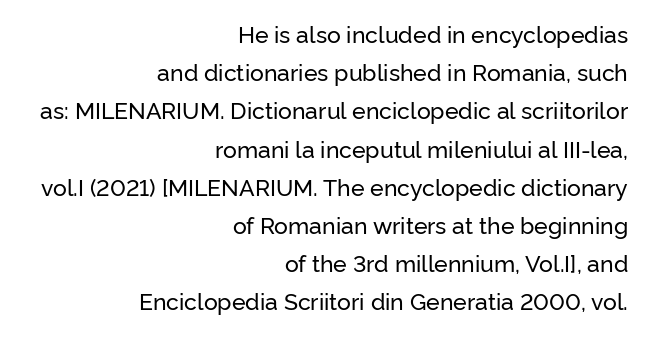
{"italic": "no", "underline": "no", "align": "right", "line_spacing": "normal", "line_spacing_ratio": 1.66, "letter_spacing": "normal", "letter_spacing_em": 0.0, "glyph_px": 23}
